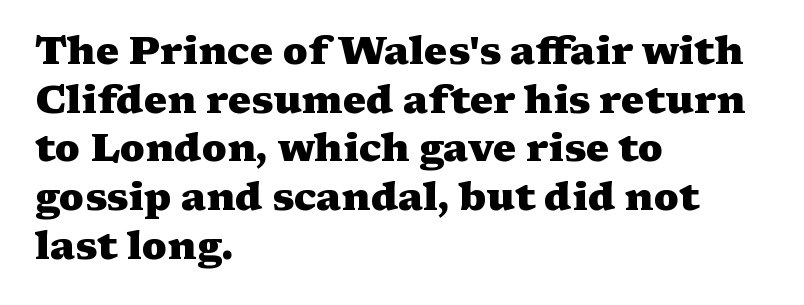
Q: Is the text bold? A: Yes.
Q: Is the text italic (slanted)? A: No, it is upright.
Q: Is the typeface a serif or a sans-serif typeface? A: Serif.
Q: Is the text underlined? A: No.
Q: How is the paragraph aligned? A: Left-aligned.
Q: Is the spacing between letters normal or unusually wide? A: Normal.
Q: Is the spacing between lines tight, normal or loose? A: Normal.
Q: Width (condensed, normal, or wide)? A: Wide.
Q: Stroke contrast? A: Medium.
Q: x-height? A: Medium.
Q: Monospaced? A: No.
